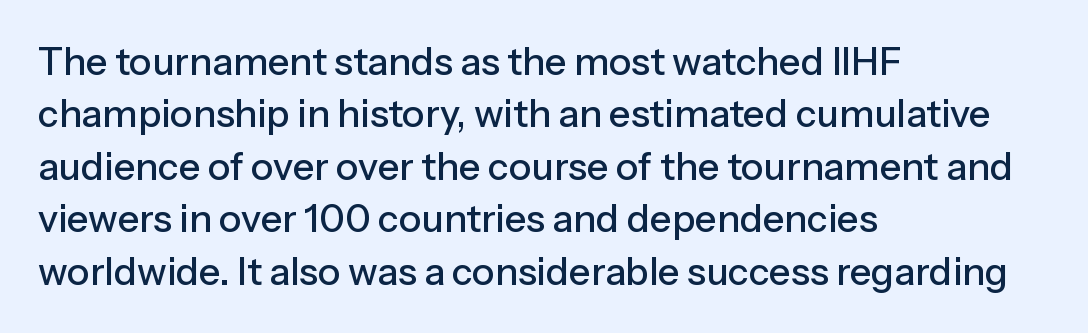
A normal amount of white space separates one row of letters from the next. The letters stand straight up with perfectly vertical stems. The designer went with a sans here, leaving each stem footless. Standard letterfit; no display-style spreading of the glyphs.
